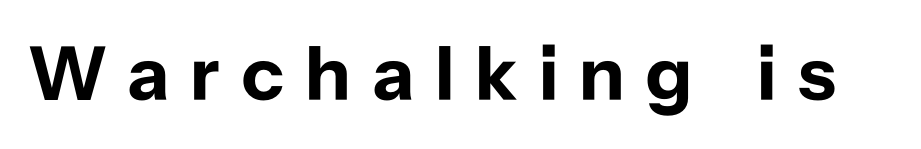
The image shows 77 px bold sans-serif type, upright; set unusually wide letter spacing (+0.27 em), not underlined; low stroke contrast and a medium x-height.
